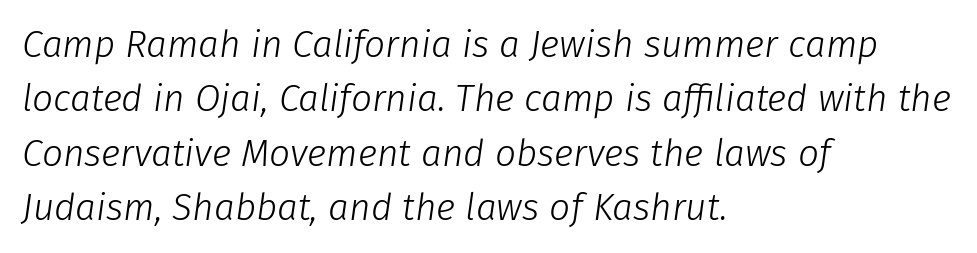
{"italic": "yes", "lean": "right", "slant_degrees": 8, "bold": "no", "weight": "light", "width": "normal", "stroke_contrast": "low", "x_height": "medium", "monospaced": "no", "underline": "no", "align": "left", "line_spacing": "normal", "line_spacing_ratio": 1.47, "letter_spacing": "normal", "letter_spacing_em": 0.0, "glyph_px": 37}
